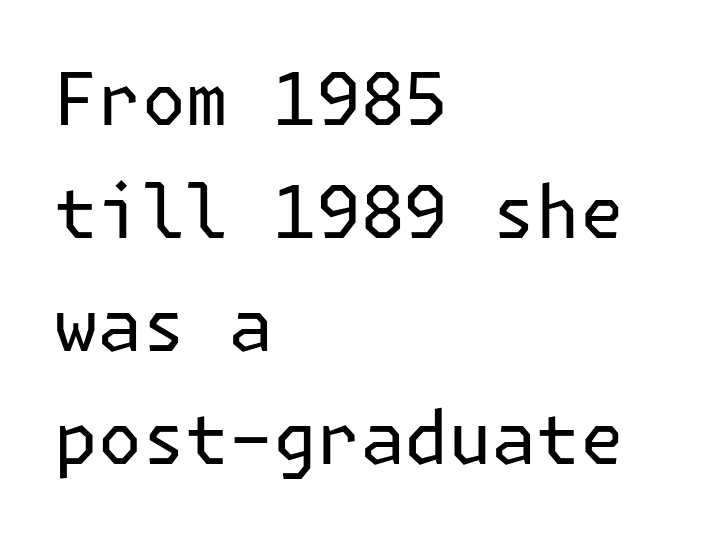
{"serif": "no", "italic": "no", "bold": "no", "weight": "regular", "width": "normal", "stroke_contrast": "low", "x_height": "medium", "underline": "no", "align": "left", "line_spacing": "normal", "line_spacing_ratio": 1.55, "letter_spacing": "normal", "letter_spacing_em": 0.0, "glyph_px": 73}
